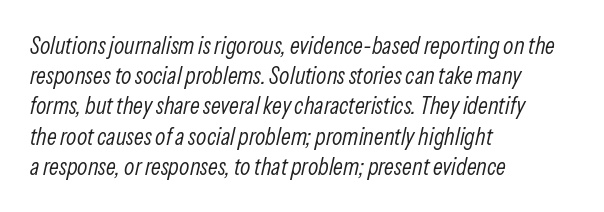
Q: Is the text bold? A: No.
Q: Is the text italic (slanted)? A: Yes, it leans right by about 13 degrees.
Q: Is the text underlined? A: No.
Q: How is the paragraph aligned? A: Left-aligned.
Q: Is the spacing between letters normal or unusually wide? A: Normal.
Q: Is the spacing between lines tight, normal or loose? A: Normal.
